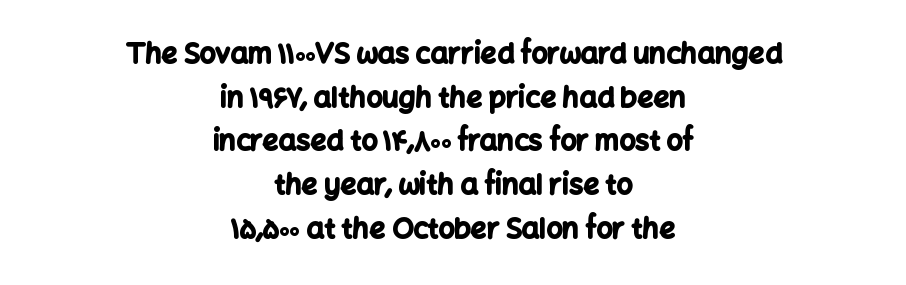
Q: Is the text bold? A: Yes.
Q: Is the text italic (slanted)? A: No, it is upright.
Q: Is the typeface a serif or a sans-serif typeface? A: Sans-serif.
Q: Is the text underlined? A: No.
Q: How is the paragraph aligned? A: Centered.
Q: Is the spacing between letters normal or unusually wide? A: Normal.
Q: Is the spacing between lines tight, normal or loose? A: Normal.
Q: Width (condensed, normal, or wide)? A: Normal.
Q: Stroke contrast? A: Low.
Q: x-height? A: Medium.
Q: Monospaced? A: No.
